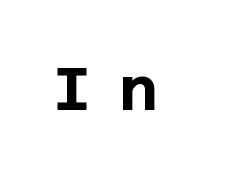
{"serif": "no", "italic": "no", "bold": "yes", "weight": "bold", "width": "normal", "stroke_contrast": "low", "x_height": "large", "underline": "no", "letter_spacing": "wide", "letter_spacing_em": 0.45, "glyph_px": 60}
